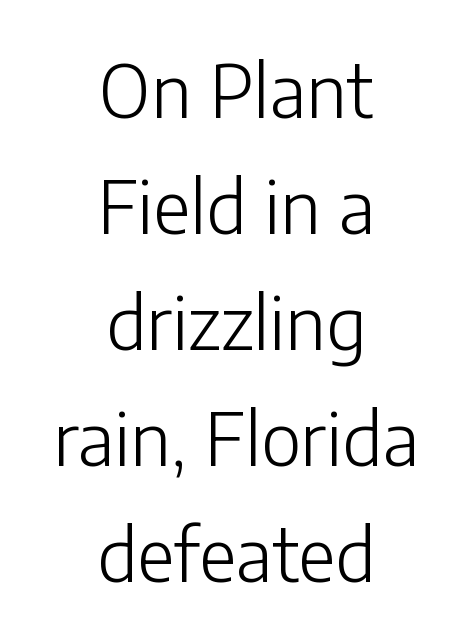
Standard letterfit; no display-style spreading of the glyphs. The characters are drawn with everyday or finer stroke widths. Type without underlining. This rendering employs a face without finishing strokes, i.e., a sans-serif. The compositor balanced each line on the midline. Horizontal bands of white between lines are of average thickness.
